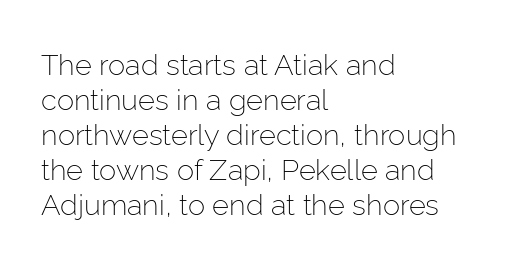
Only glyphs here, with clear space below each row. The typesetter chose a ragged-right arrangement here. This sample has the flowing, uneven cadence of proportional lettering. This sample uses plain, unmodified letter spacing.
